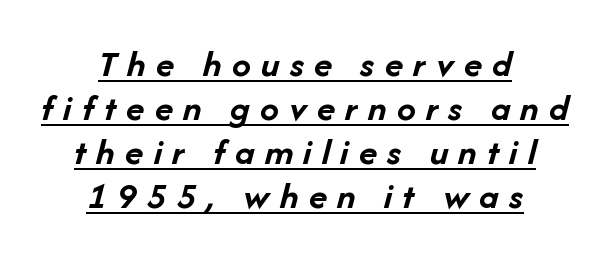
The image shows 38 px semibold type, italic (leaning right); set centered, line spacing 1.16x, unusually wide letter spacing (+0.27 em), underlined; low stroke contrast and a medium x-height.
